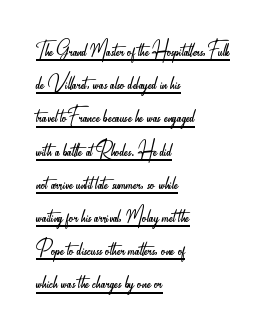
The image shows 27 px text type; set left-aligned, line spacing 1.23x, normal letter spacing, underlined.
